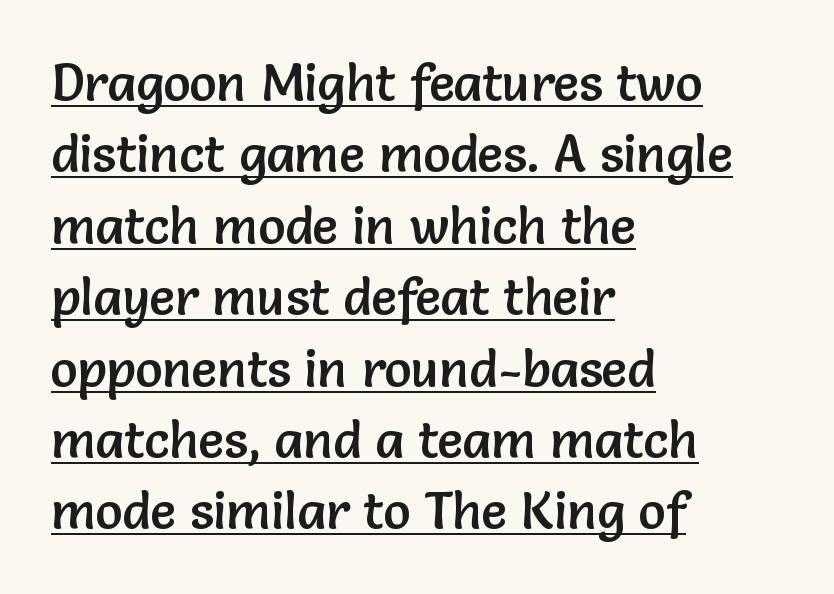
The image shows 51 px sans-serif type, upright; set left-aligned, normal line spacing (1.4x), normal letter spacing, underlined; low stroke contrast and a medium x-height.
